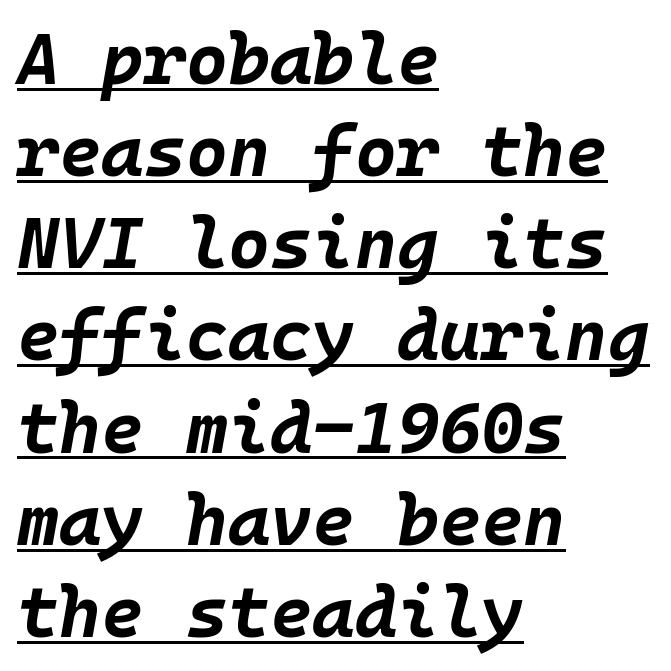
{"italic": "yes", "lean": "right", "slant_degrees": 10, "bold": "yes", "weight": "bold", "width": "normal", "stroke_contrast": "low", "x_height": "large", "monospaced": "yes", "underline": "yes", "align": "left", "line_spacing": "normal", "line_spacing_ratio": 1.28, "letter_spacing": "normal", "letter_spacing_em": 0.0, "glyph_px": 72}
